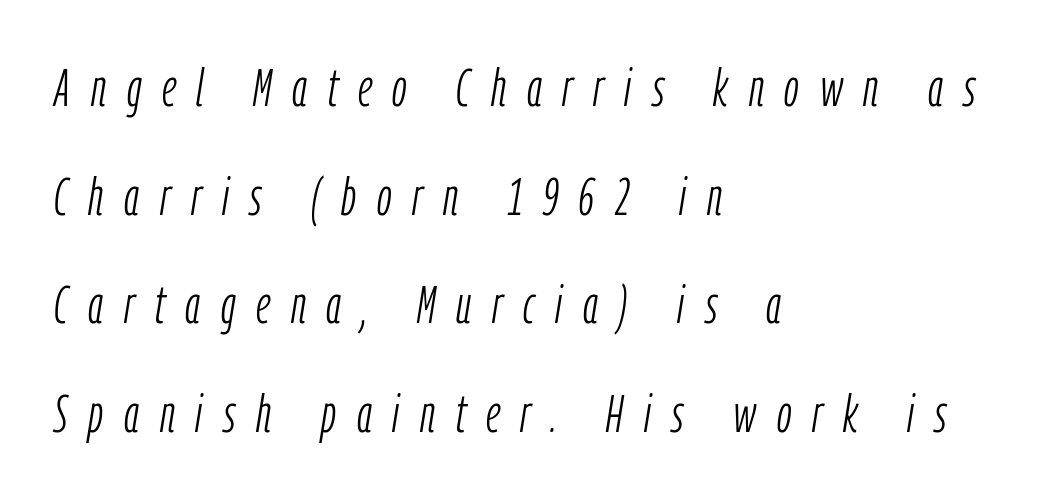
The image shows 53 px light, condensed type, italic (leaning right); set left-aligned, loose line spacing (2.05x), unusually wide letter spacing (+0.39 em), not underlined; low stroke contrast and a medium x-height.
